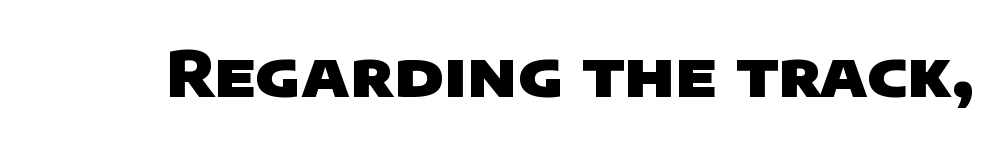
Q: Is the text bold? A: Yes.
Q: Is the typeface a serif or a sans-serif typeface? A: Sans-serif.
Q: Is the text underlined? A: No.
Q: Is the spacing between letters normal or unusually wide? A: Normal.
Q: Width (condensed, normal, or wide)? A: Wide.
Q: Stroke contrast? A: Low.
Q: x-height? A: Large.
Q: Monospaced? A: No.
